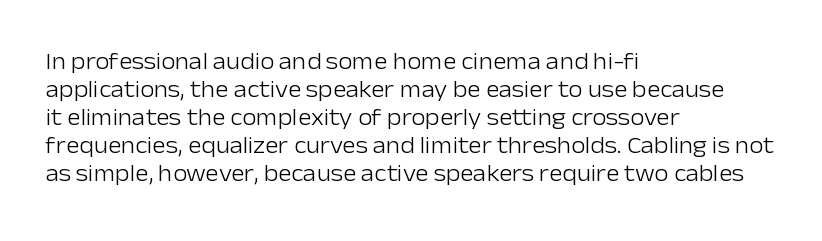
Every stem runs plumb, perpendicular to the baseline. Layout note: lines flush left. Decoration check: the copy has no underline. Short note: letters normally spaced.
